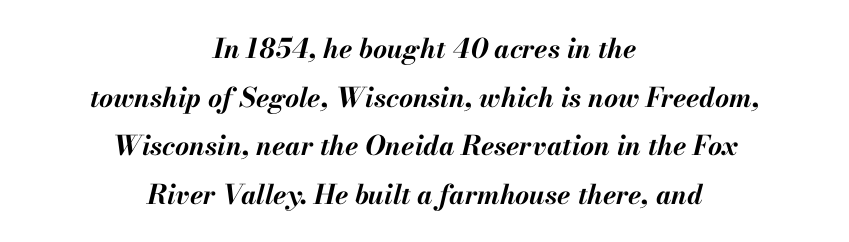
{"italic": "yes", "lean": "right", "slant_degrees": 13, "bold": "yes", "underline": "no", "align": "center", "line_spacing_ratio": 1.8, "letter_spacing": "normal", "letter_spacing_em": 0.0, "glyph_px": 27}
